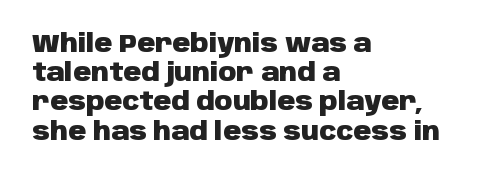
When letters stand straight like this, we call the style roman or upright. Quick note: underline off. Leftover space on each line is placed entirely after the last word. Here the glyphs are tracked normally, forming tight word shapes. Heavy-handed strokes throughout: this text is bold.
